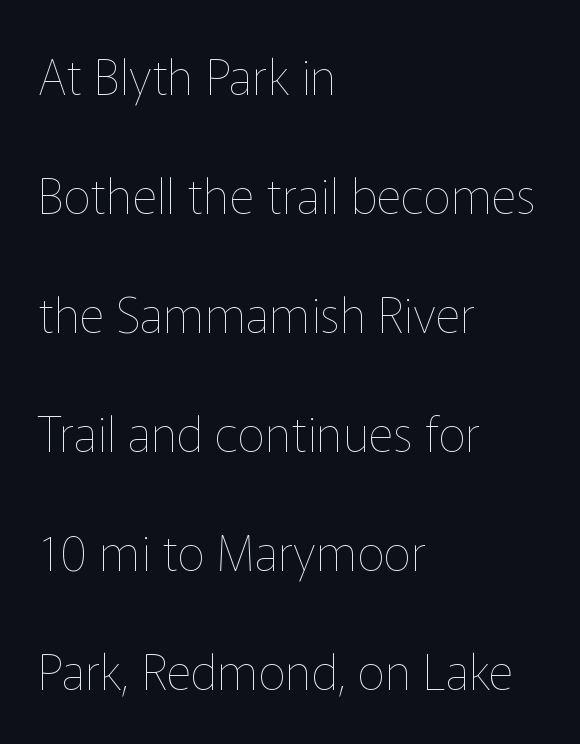
The image shows 49 px thin type, upright; set left-aligned, loose line spacing (2.43x), normal letter spacing, not underlined; low stroke contrast and a medium x-height.
